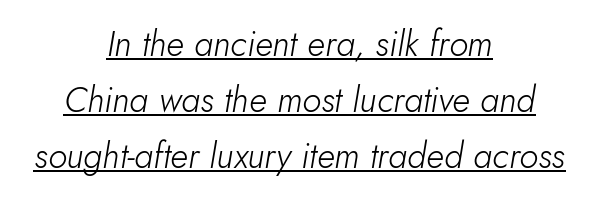
Notice how descenders clear the ascenders below comfortably — that's standard leading. Underlining? Definitely there. Rendered with sloped, italic letterforms. Here the designer chose a conventional face with non-uniform glyph widths.
